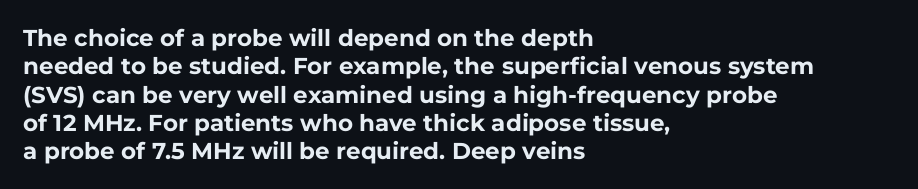
Q: Is the text bold? A: Yes.
Q: Is the text italic (slanted)? A: No, it is upright.
Q: Is the text underlined? A: No.
Q: How is the paragraph aligned? A: Left-aligned.
Q: Is the spacing between letters normal or unusually wide? A: Normal.
